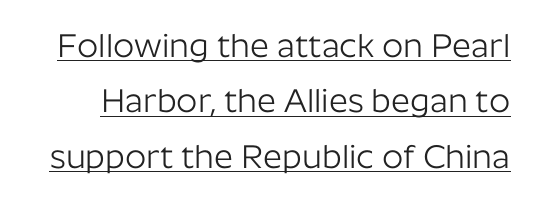
The image shows 33 px light sans-serif type, upright; set normal line spacing (1.68x), normal letter spacing, underlined; low stroke contrast and a medium x-height.
